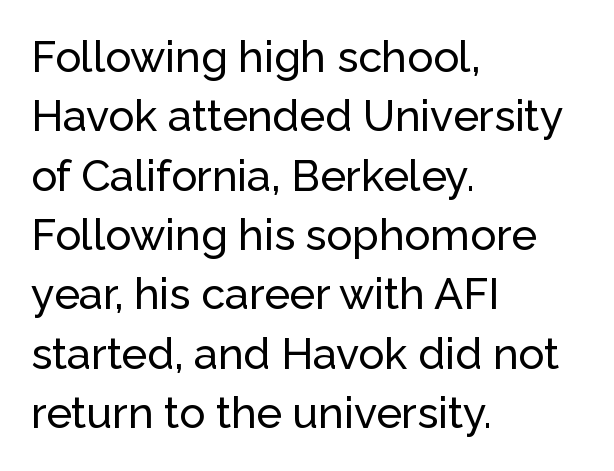
Q: Is the text italic (slanted)? A: No, it is upright.
Q: Is the typeface a serif or a sans-serif typeface? A: Sans-serif.
Q: Is the text underlined? A: No.
Q: How is the paragraph aligned? A: Left-aligned.
Q: Is the spacing between letters normal or unusually wide? A: Normal.
Q: Is the spacing between lines tight, normal or loose? A: Normal.
Q: Width (condensed, normal, or wide)? A: Normal.
Q: Stroke contrast? A: Low.
Q: x-height? A: Medium.
Q: Monospaced? A: No.
